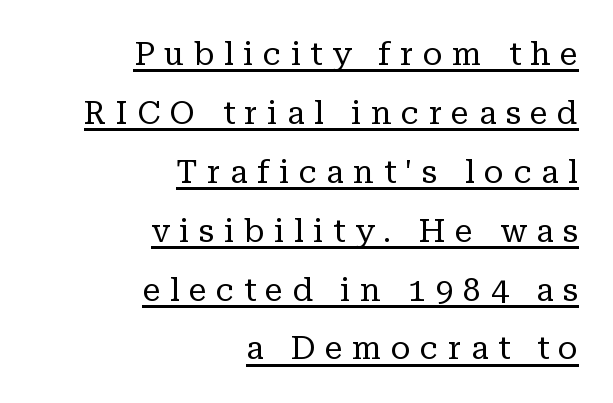
{"serif": "yes", "italic": "no", "bold": "no", "weight": "regular", "width": "normal", "stroke_contrast": "low", "x_height": "medium", "monospaced": "no", "underline": "yes", "align": "right", "line_spacing_ratio": 1.84, "letter_spacing": "wide", "letter_spacing_em": 0.3, "glyph_px": 32}
